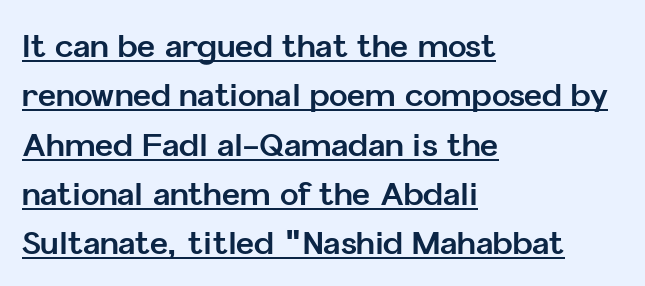
The image shows 31 px bold sans-serif type, upright; set left-aligned, normal line spacing (1.59x), normal letter spacing, underlined; low stroke contrast and a medium x-height.
